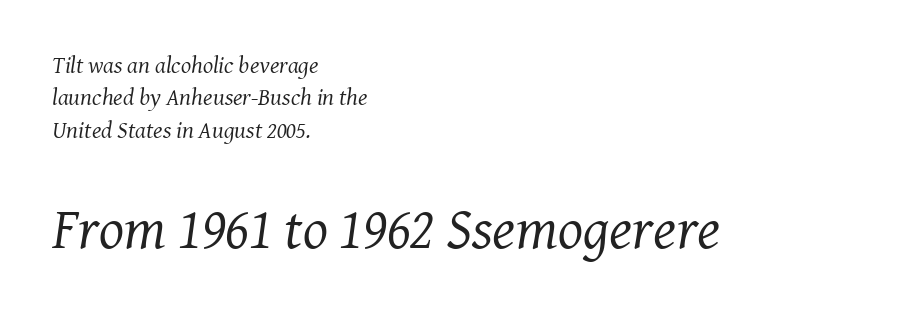
Q: Is the text bold? A: No.
Q: Is the text italic (slanted)? A: Yes, it leans right by about 8 degrees.
Q: Is the typeface a serif or a sans-serif typeface? A: Serif.
Q: Is the text underlined? A: No.
Q: How is the paragraph aligned? A: Left-aligned.
Q: Is the spacing between letters normal or unusually wide? A: Normal.
Q: Is the spacing between lines tight, normal or loose? A: Normal.
Q: Which block of text is set in a larger size, the first (top) or the second (bottom)? A: The second (bottom) one.
Q: Width (condensed, normal, or wide)? A: Normal.
Q: Stroke contrast? A: Medium.
Q: x-height? A: Medium.
Q: Monospaced? A: No.
